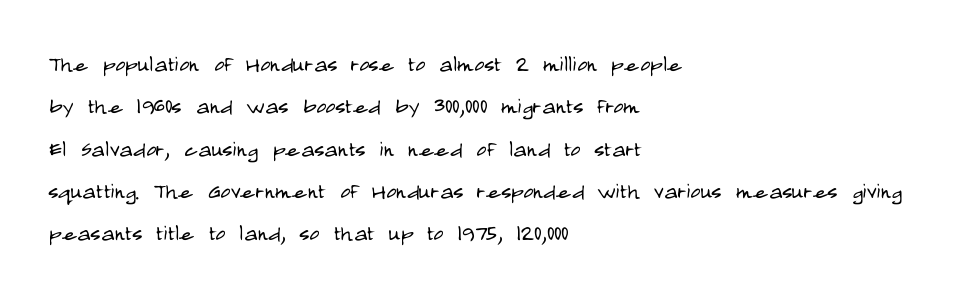
Q: Is the text bold? A: No.
Q: Is the text italic (slanted)? A: No, it is upright.
Q: Is the typeface a serif or a sans-serif typeface? A: Sans-serif.
Q: Is the text underlined? A: No.
Q: How is the paragraph aligned? A: Left-aligned.
Q: Is the spacing between letters normal or unusually wide? A: Normal.
Q: Is the spacing between lines tight, normal or loose? A: Normal.
Q: Width (condensed, normal, or wide)? A: Condensed.
Q: Stroke contrast? A: Low.
Q: x-height? A: Large.
Q: Monospaced? A: No.
